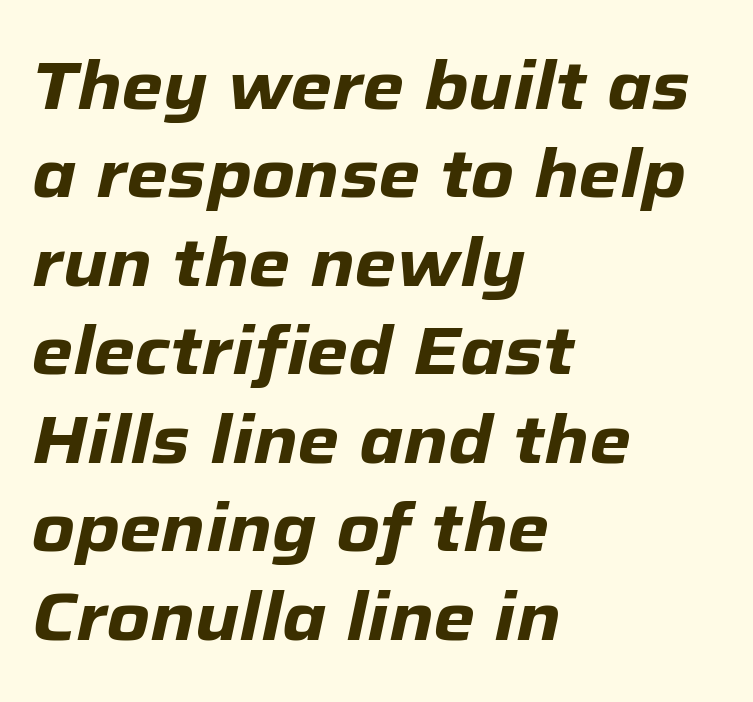
The image shows 67 px heavy type, italic (leaning right); set left-aligned, normal line spacing (1.32x), normal letter spacing, not underlined; low stroke contrast and a medium x-height.
